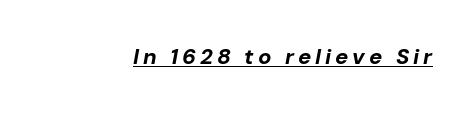
The image shows 22 px bold type, italic (leaning right); set underlined.
